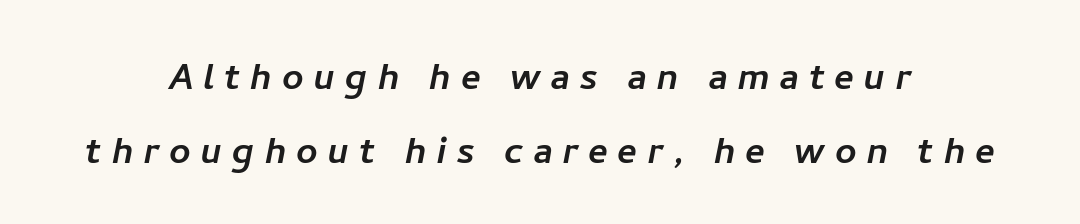
The image shows 47 px sans-serif type; set centered, normal line spacing (1.57x), unusually wide letter spacing (+0.2 em), not underlined; low stroke contrast and a medium x-height.
